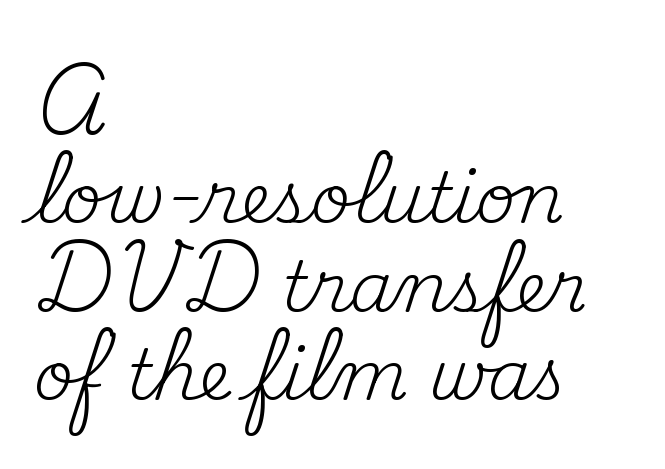
The letters advance in unequal steps, a hallmark of proportional type. A quiet, ordinary-to-light weight characterises the typeface. The rows are spaced the way most documents space them.
